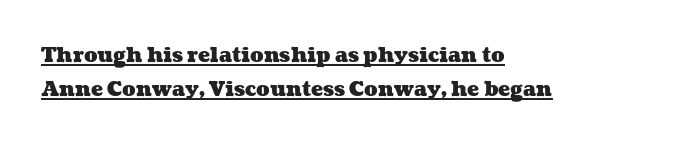
The image shows 20 px bold type; set left-aligned, line spacing 1.72x, normal letter spacing, underlined.
